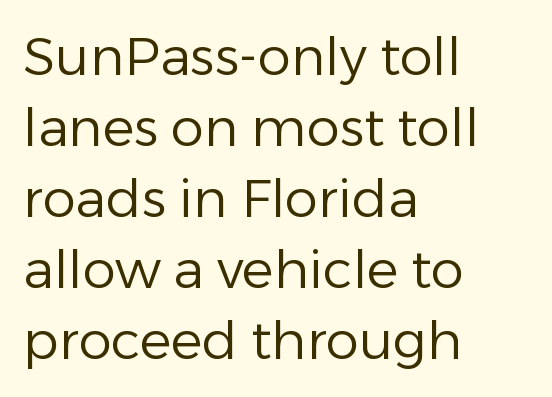
The image shows 53 px regular-weight sans-serif type, upright; set left-aligned, normal line spacing (1.34x), normal letter spacing, not underlined; low stroke contrast and a medium x-height.
